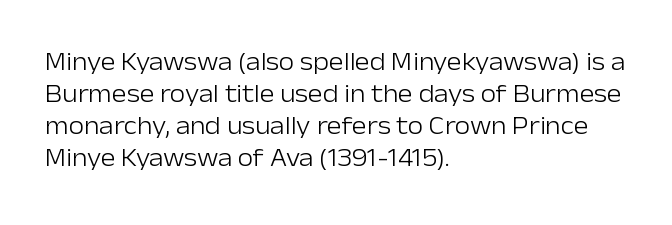
Glance below the letters and you will spot only blank space. The weight tops out at a normal text grade. Teacher's note: observe the even left margin — that is flush-left alignment. Interline gaps are of average width in this sample. In terms of posture, this sample is upright.
